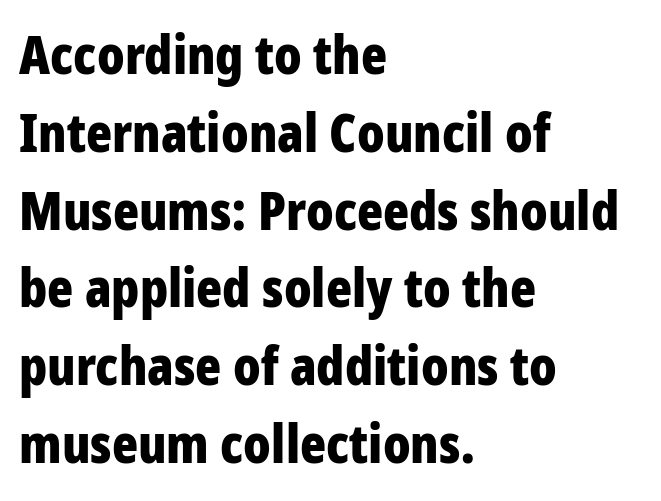
The image shows 54 px bold, condensed sans-serif type, upright; set left-aligned, normal line spacing (1.44x), normal letter spacing, not underlined; low stroke contrast and a large x-height.
